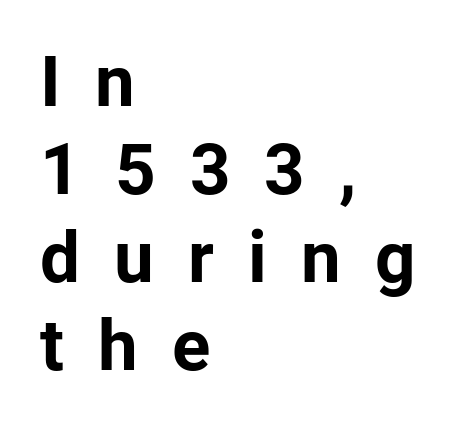
The image shows 71 px bold sans-serif type, upright; set left-aligned, line spacing 1.24x, unusually wide letter spacing (+0.48 em), not underlined; low stroke contrast and a medium x-height.
